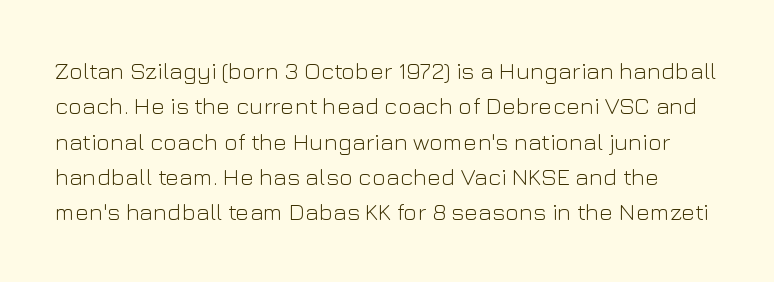
{"italic": "no", "bold": "no", "underline": "no", "line_spacing": "normal", "line_spacing_ratio": 1.47, "letter_spacing": "normal", "letter_spacing_em": 0.0, "glyph_px": 24}
